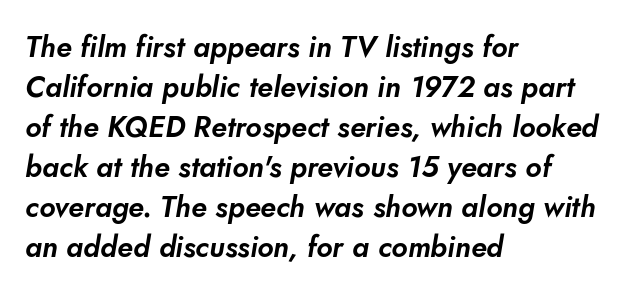
Q: Is the typeface a serif or a sans-serif typeface? A: Sans-serif.
Q: Is the text underlined? A: No.
Q: How is the paragraph aligned? A: Left-aligned.
Q: Is the spacing between letters normal or unusually wide? A: Normal.
Q: Is the spacing between lines tight, normal or loose? A: Normal.
Q: Width (condensed, normal, or wide)? A: Normal.
Q: Stroke contrast? A: Low.
Q: x-height? A: Small.
Q: Monospaced? A: No.
